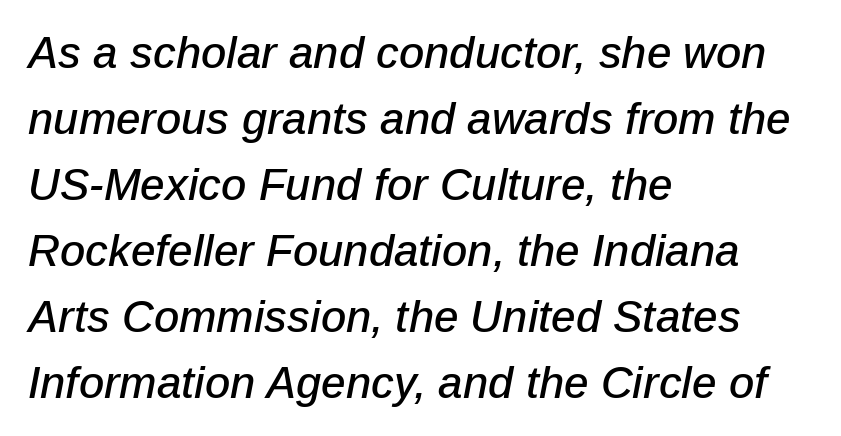
The text carries the slant typical of an italic or oblique font. Unmarked baselines from the first word to the last. Casual observation: everything's shoved over to the left. Think of a printed novel: that variable character pitch is what you see here. What stands out about the letter spacing? Nothing — it is the standard amount.
